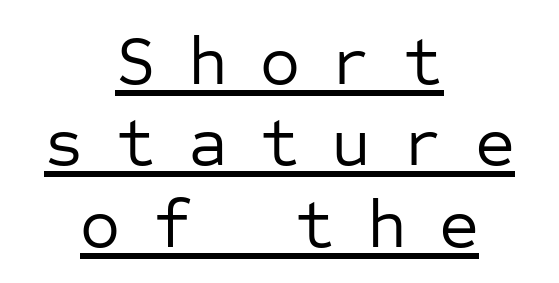
Q: Is the text bold? A: No.
Q: Is the text italic (slanted)? A: No, it is upright.
Q: Is the typeface a serif or a sans-serif typeface? A: Sans-serif.
Q: Is the text underlined? A: Yes.
Q: How is the paragraph aligned? A: Centered.
Q: Is the spacing between letters normal or unusually wide? A: Unusually wide.
Q: Width (condensed, normal, or wide)? A: Normal.
Q: Stroke contrast? A: Low.
Q: x-height? A: Medium.
Q: Monospaced? A: Yes.
